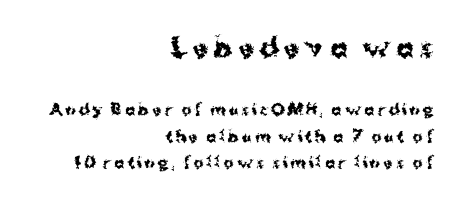
{"italic": "no", "bold": "yes", "underline": "no", "align": "right", "line_spacing_ratio": 1.75, "larger_block": "first", "size_ratio": 1.73, "glyph_px": 26}
